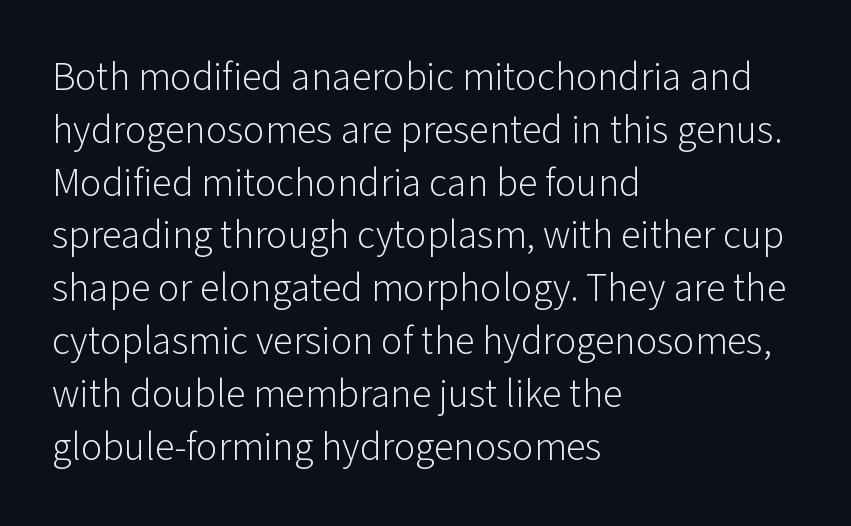
Q: Is the text bold? A: No.
Q: Is the text italic (slanted)? A: No, it is upright.
Q: Is the typeface a serif or a sans-serif typeface? A: Sans-serif.
Q: Is the text underlined? A: No.
Q: How is the paragraph aligned? A: Left-aligned.
Q: Is the spacing between letters normal or unusually wide? A: Normal.
Q: Is the spacing between lines tight, normal or loose? A: Normal.
Q: Width (condensed, normal, or wide)? A: Normal.
Q: Stroke contrast? A: Low.
Q: x-height? A: Medium.
Q: Monospaced? A: No.
